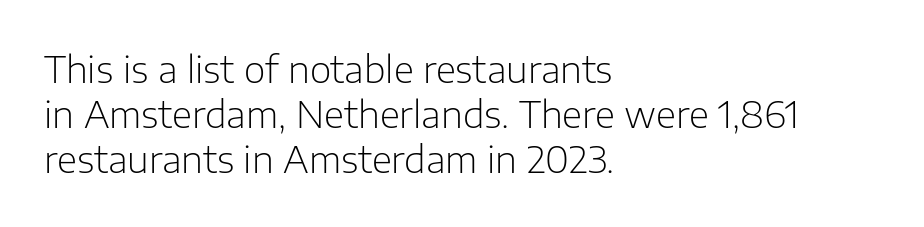
Q: Is the text bold? A: No.
Q: Is the text italic (slanted)? A: No, it is upright.
Q: Is the typeface a serif or a sans-serif typeface? A: Sans-serif.
Q: Is the text underlined? A: No.
Q: How is the paragraph aligned? A: Left-aligned.
Q: Is the spacing between letters normal or unusually wide? A: Normal.
Q: Width (condensed, normal, or wide)? A: Normal.
Q: Stroke contrast? A: Low.
Q: x-height? A: Medium.
Q: Monospaced? A: No.
